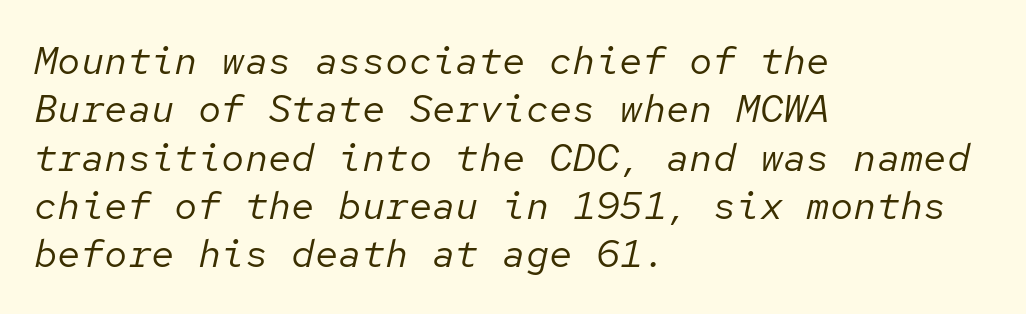
Words float on clear page, feet unadorned. These lines are set flush left with a ragged right edge. Every character sits at an angle, as italics do. Unbolded letterforms with no extra heft. Observe the ordinary spacing: letters are neighbours, not strangers.
